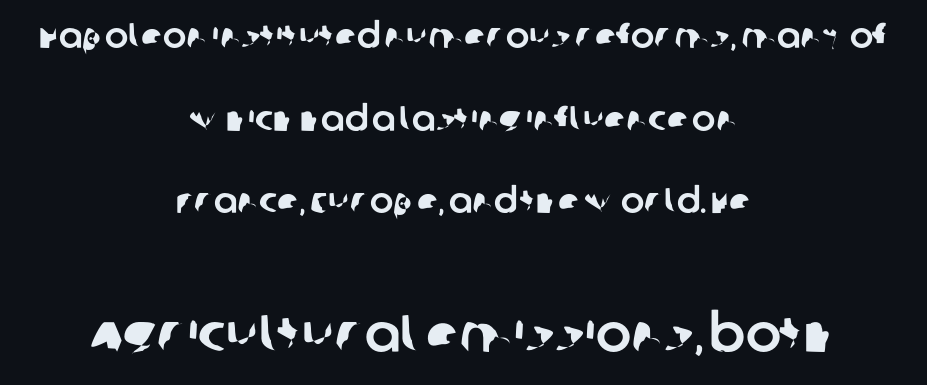
{"serif": "no", "width": "normal", "stroke_contrast": "low", "x_height": "large", "monospaced": "no", "underline": "no", "align": "center", "line_spacing": "loose", "line_spacing_ratio": 2.36, "letter_spacing": "normal", "letter_spacing_em": 0.0, "larger_block": "second", "size_ratio": 1.51, "glyph_px": 53}
